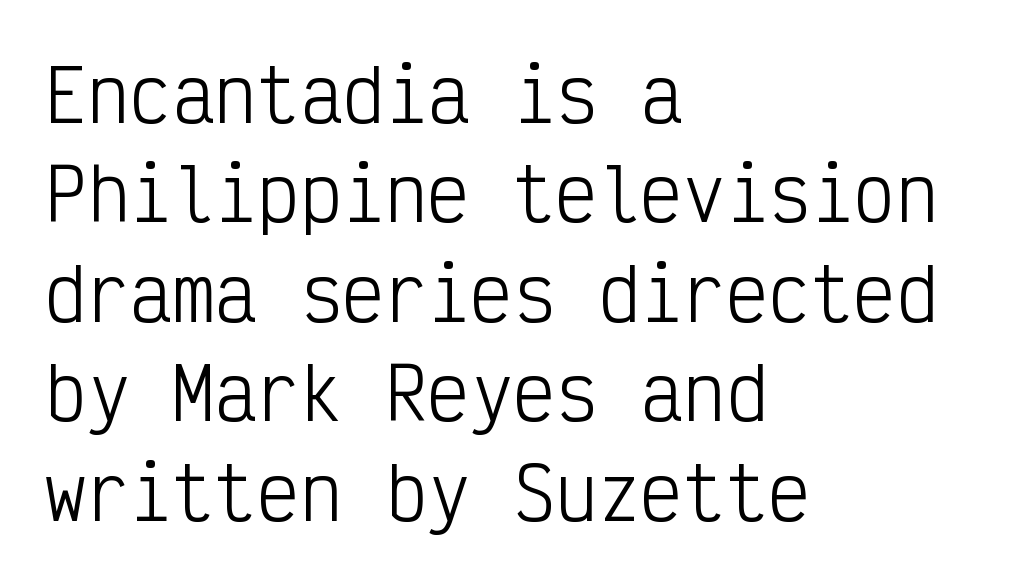
Here the designer chose a console-style face with uniform glyph widths. Does extra space separate the letters? No, they use regular spacing. Nobody drew a line under any word here. Baseline-to-baseline distance is the conventional proportion of letter height.
